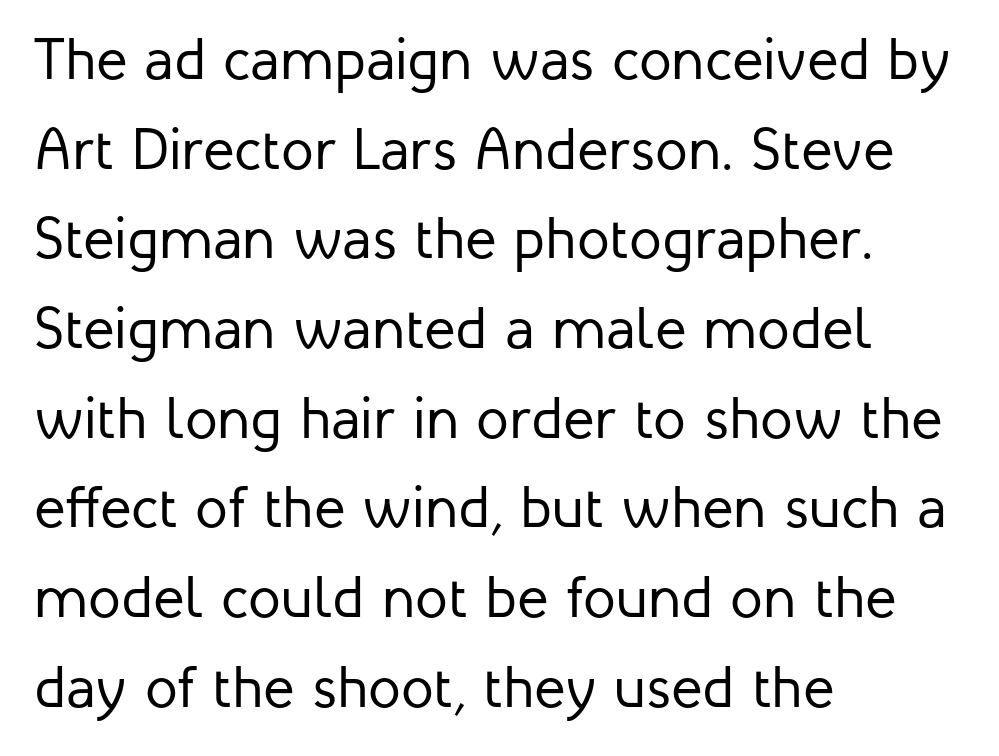
Unlike a traditional serif, this face leaves its strokes unadorned. Reading down the block, your eye returns to a fixed left position each line. Think of a printed novel: that variable character pitch is what you see here. Glance below the letters and you will spot only blank space. The font is comparable to plain body text, perhaps lighter.
